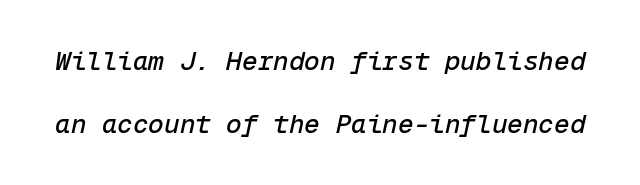
The tracking reads as untouched default to a designer's eye. This sample trades compactness for vertical openness between lines. The space beneath each line is pristine and unruled. Does the lettering tilt? It does — this is italic.
